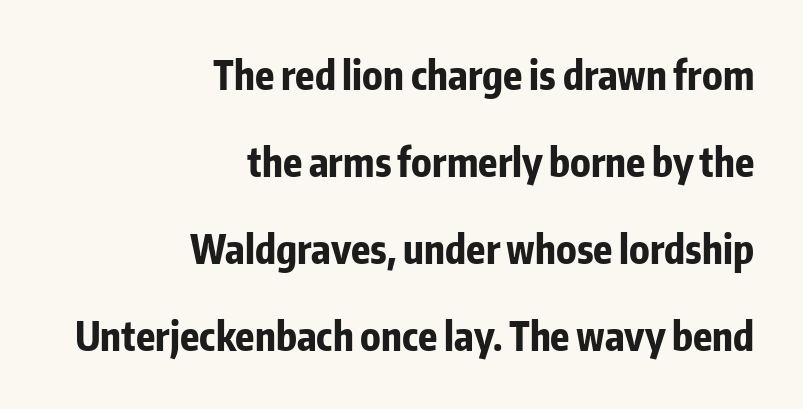
The strip under each line holds only bare page. Do the letters lean? They stand straight. The horizontal fit of the characters is conventional and even. Character widths vary here, with narrow letters taking less room than wide ones. The block of text is sparse from top to bottom, with ample space between rows. Heavy, bold letterforms.
